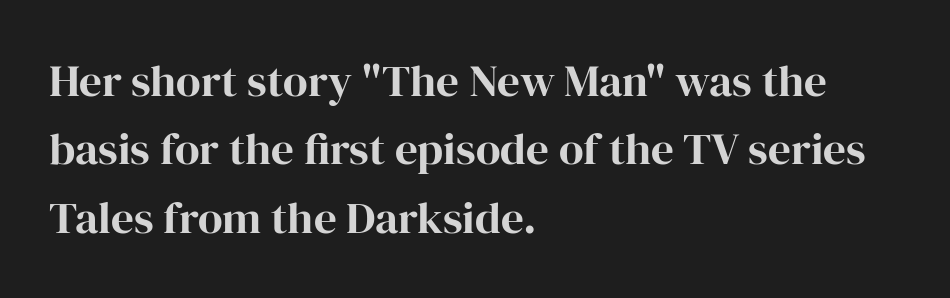
Q: Is the text italic (slanted)? A: No, it is upright.
Q: Is the typeface a serif or a sans-serif typeface? A: Serif.
Q: Is the text underlined? A: No.
Q: How is the paragraph aligned? A: Left-aligned.
Q: Is the spacing between letters normal or unusually wide? A: Normal.
Q: Is the spacing between lines tight, normal or loose? A: Normal.
Q: Width (condensed, normal, or wide)? A: Normal.
Q: Stroke contrast? A: High.
Q: x-height? A: Medium.
Q: Monospaced? A: No.
